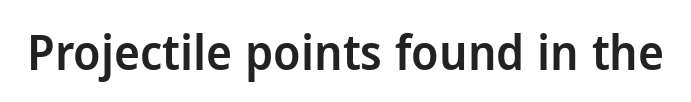
The image shows 49 px semibold sans-serif type, upright; set normal letter spacing, not underlined; low stroke contrast and a medium x-height.
